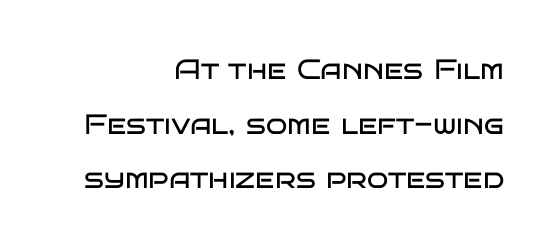
Q: Is the text bold? A: No.
Q: Is the text italic (slanted)? A: No, it is upright.
Q: Is the typeface a serif or a sans-serif typeface? A: Sans-serif.
Q: Is the text underlined? A: No.
Q: How is the paragraph aligned? A: Right-aligned.
Q: Is the spacing between letters normal or unusually wide? A: Normal.
Q: Is the spacing between lines tight, normal or loose? A: Loose.
Q: Width (condensed, normal, or wide)? A: Wide.
Q: Stroke contrast? A: Low.
Q: x-height? A: Large.
Q: Monospaced? A: No.
